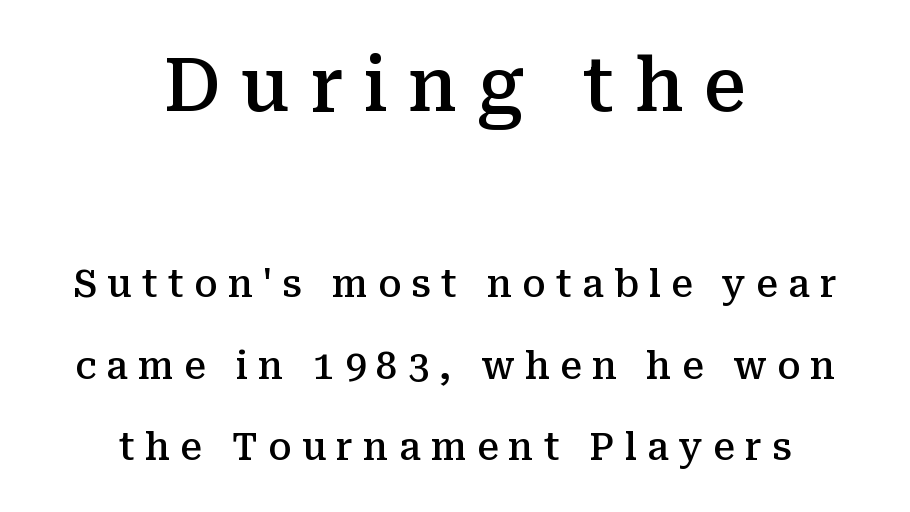
The image shows 75 px semibold serif type, upright; set centered, loose line spacing (2.14x), unusually wide letter spacing (+0.27 em), not underlined; the first (top) block is 1.97x larger; medium stroke contrast and a medium x-height.
